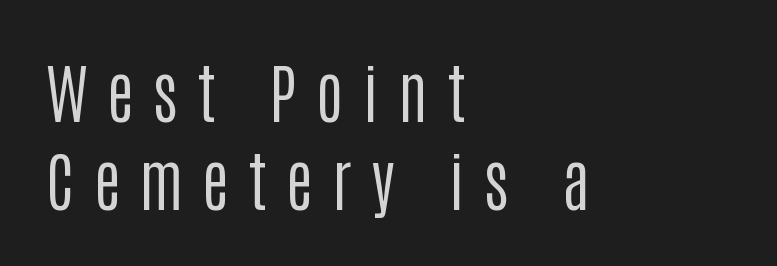
{"serif": "no", "italic": "no", "bold": "no", "weight": "regular", "width": "condensed", "stroke_contrast": "low", "x_height": "large", "monospaced": "no", "underline": "no", "align": "left", "line_spacing": "normal", "line_spacing_ratio": 1.35, "letter_spacing": "wide", "letter_spacing_em": 0.3, "glyph_px": 65}
